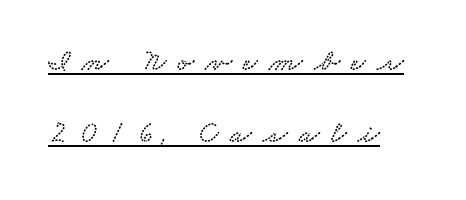
Spacing between characters has been opened up far beyond the box default. Spacing verdict: proportional, widths tailored to each character. Beneath each row of characters lies a ruled line. The rendering anchors every line to the left-hand side. The characters display serif detailing at their extremities. Successive baselines arrive slowly, with a big drop between each.
